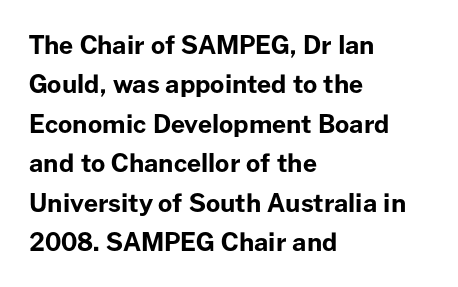
Q: Is the text bold? A: Yes.
Q: Is the text italic (slanted)? A: No, it is upright.
Q: Is the text underlined? A: No.
Q: How is the paragraph aligned? A: Left-aligned.
Q: Is the spacing between letters normal or unusually wide? A: Normal.
Q: Is the spacing between lines tight, normal or loose? A: Normal.
